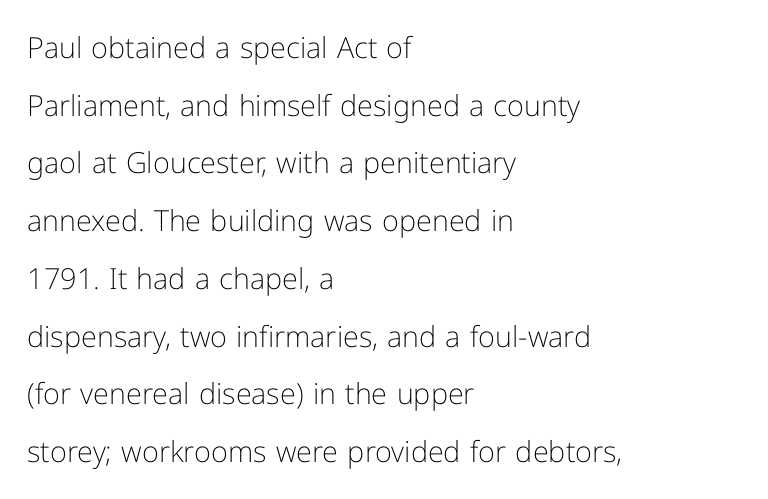
The image shows 29 px light sans-serif type, upright; set left-aligned, loose line spacing (1.99x), normal letter spacing, not underlined; low stroke contrast and a medium x-height.
